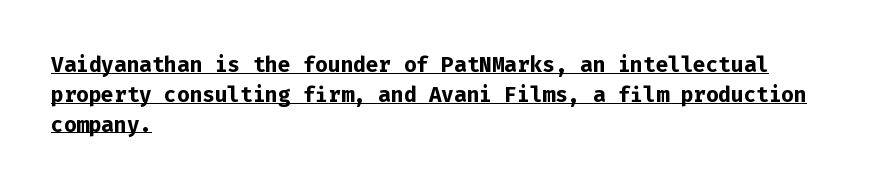
The image shows 21 px bold type, upright; set left-aligned, normal line spacing (1.42x), normal letter spacing, underlined.
